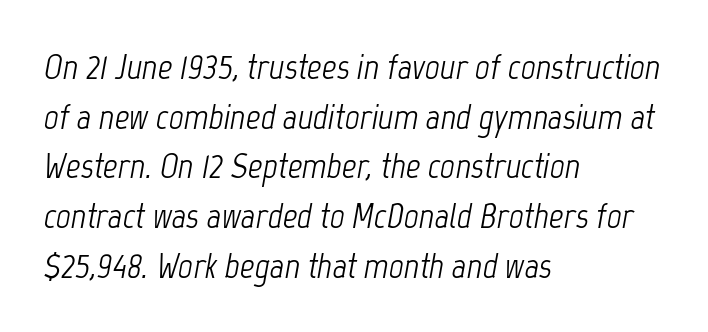
{"italic": "yes", "lean": "right", "slant_degrees": 12, "bold": "no", "weight": "light", "width": "condensed", "stroke_contrast": "low", "x_height": "medium", "monospaced": "no", "underline": "no", "align": "left", "line_spacing": "normal", "line_spacing_ratio": 1.38, "letter_spacing": "normal", "letter_spacing_em": 0.0, "glyph_px": 36}
